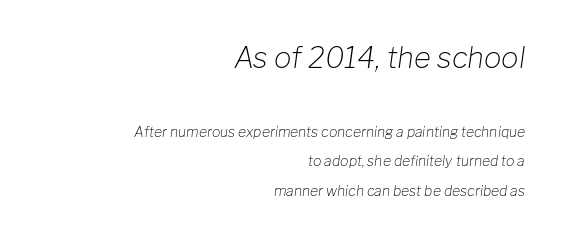
{"italic": "yes", "lean": "right", "slant_degrees": 8, "bold": "no", "weight": "light", "width": "normal", "stroke_contrast": "low", "x_height": "medium", "monospaced": "no", "underline": "no", "align": "right", "line_spacing": "loose", "line_spacing_ratio": 2.1, "letter_spacing": "normal", "letter_spacing_em": 0.0, "larger_block": "first", "size_ratio": 2.07, "glyph_px": 29}
